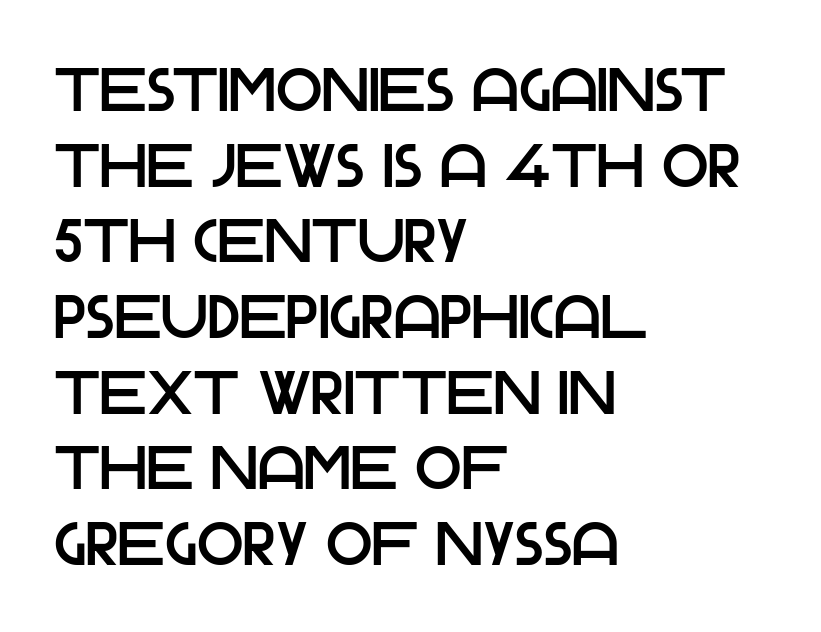
{"serif": "no", "italic": "no", "width": "normal", "stroke_contrast": "low", "x_height": "large", "monospaced": "no", "underline": "no", "align": "left", "line_spacing_ratio": 1.24, "letter_spacing": "normal", "letter_spacing_em": 0.0, "glyph_px": 61}
